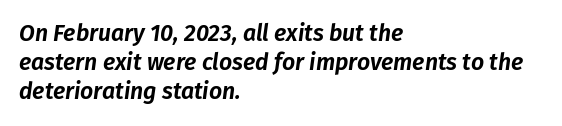
The designer left line spacing at the default. The rendering applies a slant to the glyphs. Casual observation: everything's shoved over to the left. No extra tracking has been applied to these lines. The gap between lines stays unmarked.
